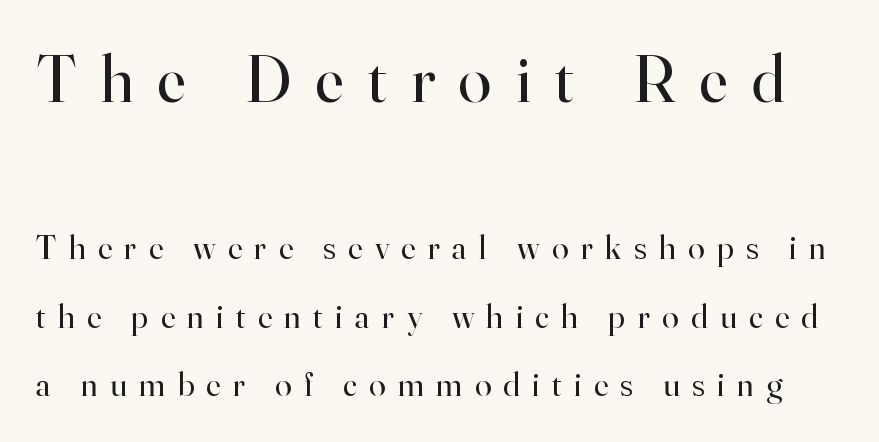
The image shows 67 px regular-weight serif type, upright; set loose line spacing (2.02x), unusually wide letter spacing (+0.36 em), not underlined; the first (top) block is 1.97x larger; high stroke contrast and a small x-height.
